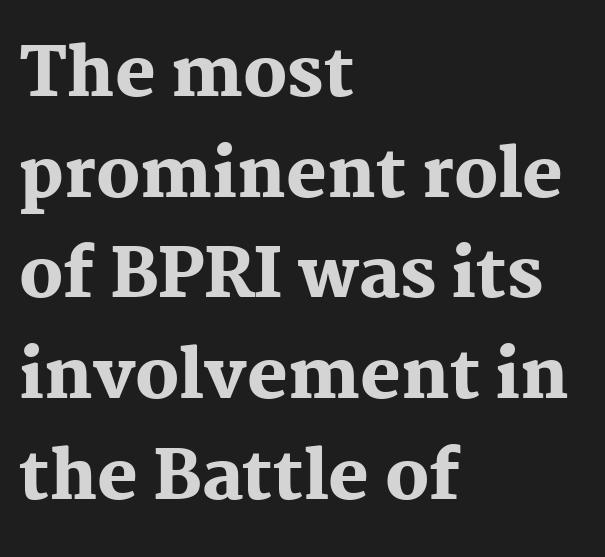
Caption: standard tracking, unaltered. Ordinary non-slanted type is in use. The letters are bold, with thick, heavy strokes. Whoever set this chose a conventional vertical rhythm. Here the designer chose a conventional face with non-uniform glyph widths. The paragraph has a hard left edge and a soft right edge.
